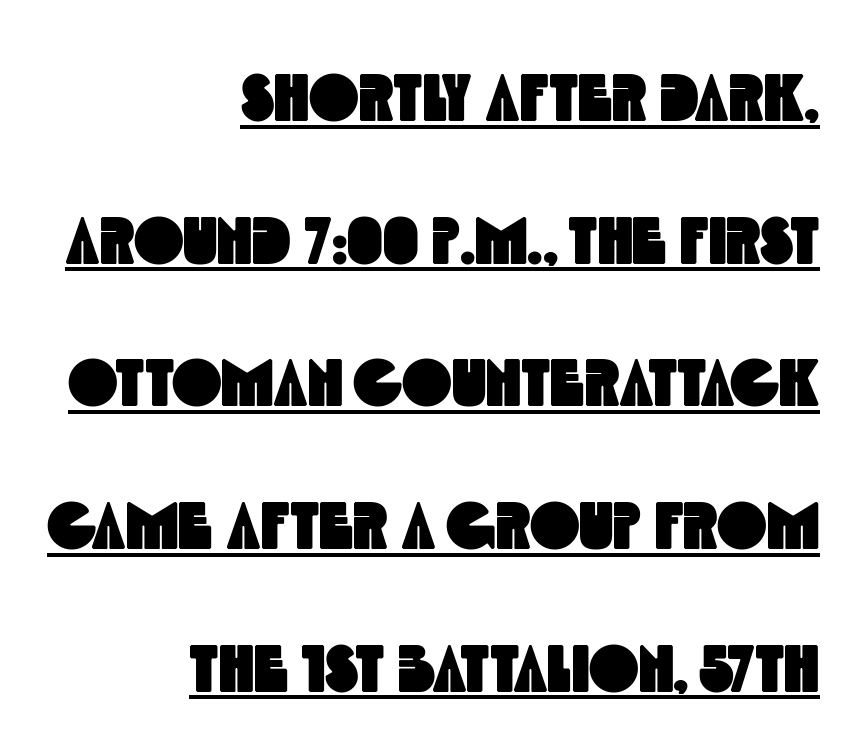
Looks like regular typesetting: each glyph gets only the width it needs. Casual observation: everything's shoved over to the right. The passage shown stacks its lines with a broad gap. Grotesque or geometric, the face here clearly has no serifs.
